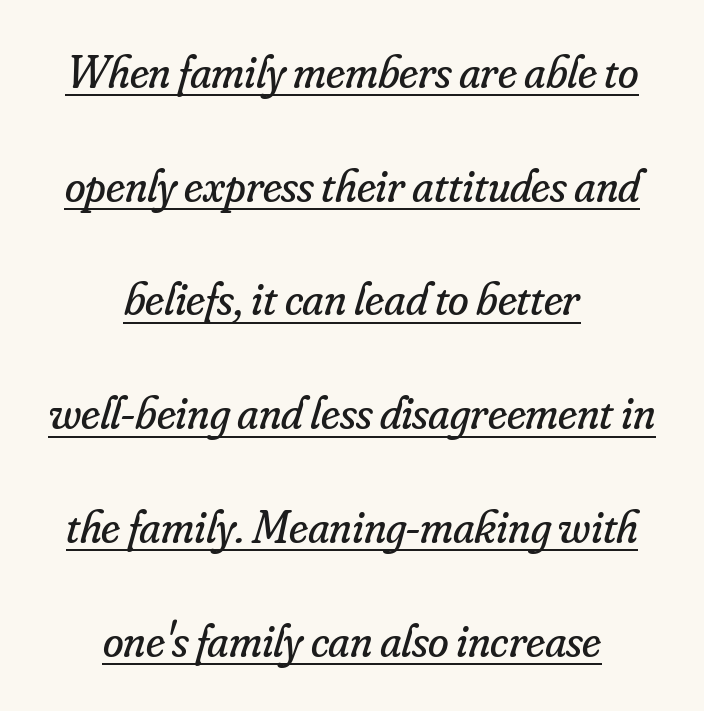
Character widths vary here, with narrow letters taking less room than wide ones. Each stroke keeps to a modest, everyday thickness or less. What's the leading like? Stretched, with rows far apart. This sample uses plain, unmodified letter spacing.
